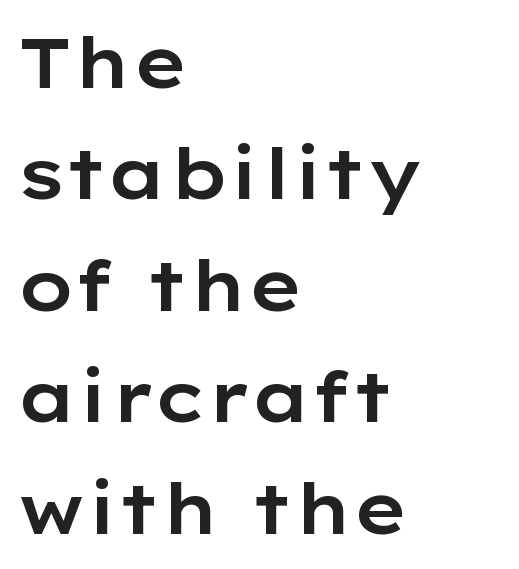
{"serif": "no", "italic": "no", "width": "wide", "stroke_contrast": "low", "x_height": "medium", "monospaced": "no", "underline": "no", "align": "left", "line_spacing": "normal", "line_spacing_ratio": 1.57, "letter_spacing": "normal", "letter_spacing_em": 0.0, "glyph_px": 71}
